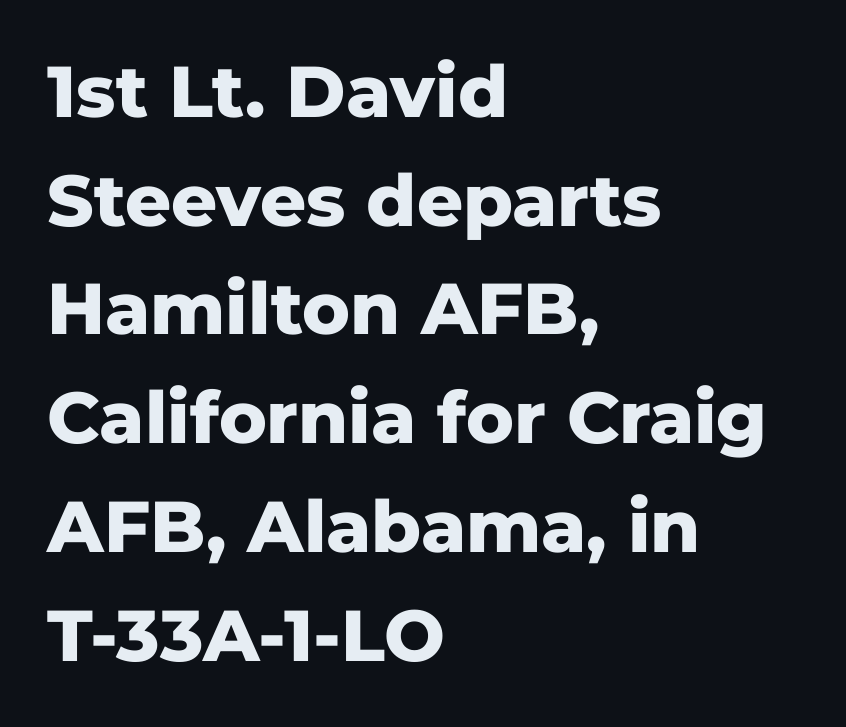
Q: Is the text bold? A: Yes.
Q: Is the text italic (slanted)? A: No, it is upright.
Q: Is the typeface a serif or a sans-serif typeface? A: Sans-serif.
Q: Is the text underlined? A: No.
Q: How is the paragraph aligned? A: Left-aligned.
Q: Is the spacing between letters normal or unusually wide? A: Normal.
Q: Is the spacing between lines tight, normal or loose? A: Normal.
Q: Width (condensed, normal, or wide)? A: Normal.
Q: Stroke contrast? A: Low.
Q: x-height? A: Medium.
Q: Monospaced? A: No.
